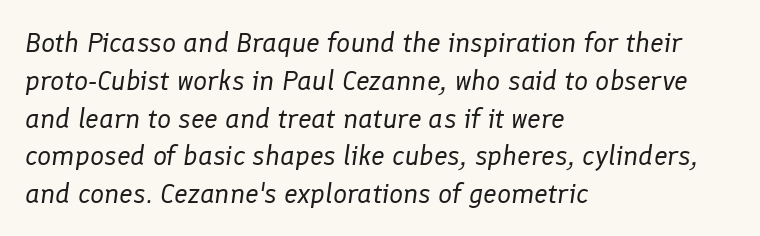
{"italic": "yes", "lean": "right", "slant_degrees": 8, "bold": "no", "weight": "regular", "width": "normal", "stroke_contrast": "low", "x_height": "medium", "monospaced": "no", "underline": "no", "align": "left", "line_spacing": "normal", "line_spacing_ratio": 1.35, "letter_spacing": "normal", "letter_spacing_em": 0.0, "glyph_px": 28}
